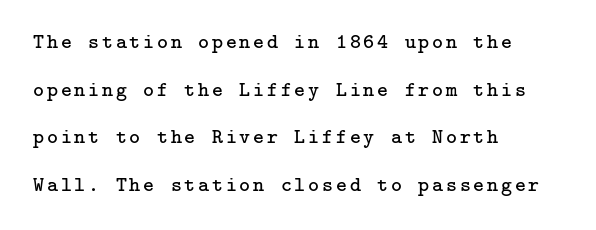
{"italic": "no", "bold": "no", "underline": "no", "align": "left", "line_spacing": "loose", "line_spacing_ratio": 2.27, "glyph_px": 21}
